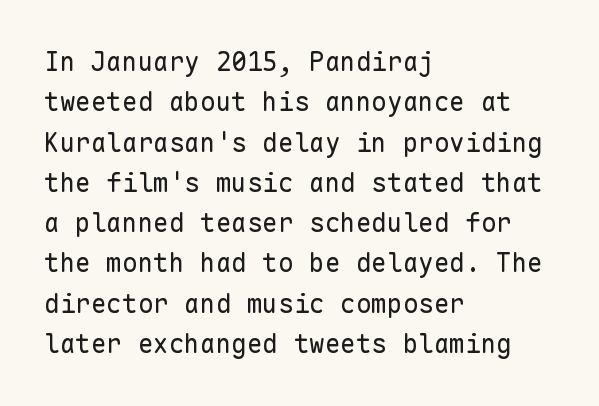
The image shows 26 px text type, upright; set left-aligned, normal line spacing (1.55x), normal letter spacing, not underlined.
